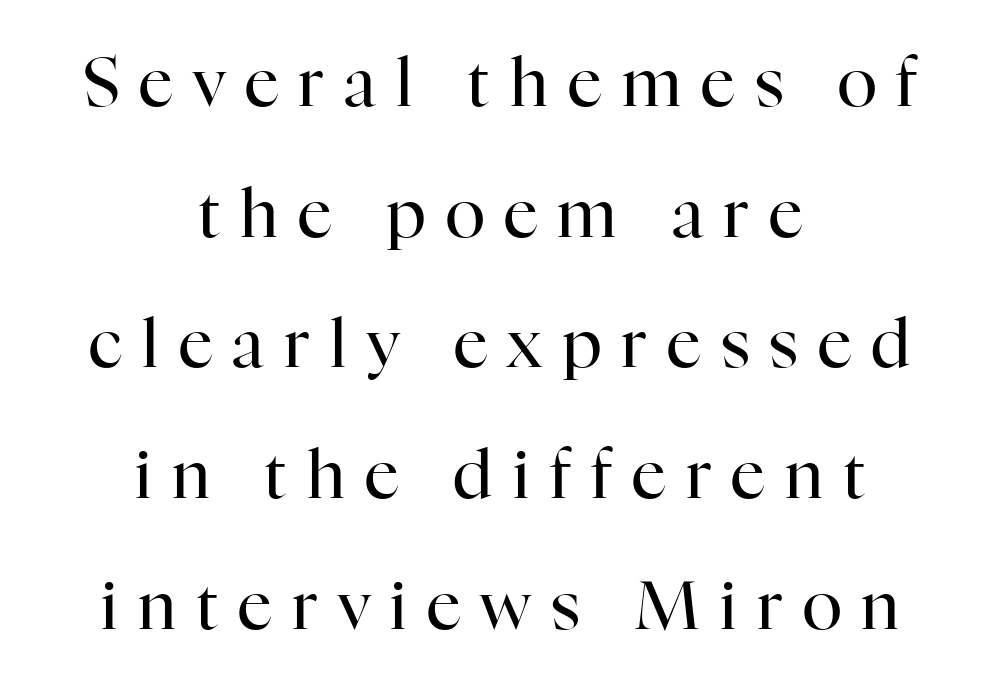
Q: Is the text bold? A: No.
Q: Is the text italic (slanted)? A: No, it is upright.
Q: Is the typeface a serif or a sans-serif typeface? A: Serif.
Q: Is the text underlined? A: No.
Q: How is the paragraph aligned? A: Centered.
Q: Is the spacing between letters normal or unusually wide? A: Unusually wide.
Q: Is the spacing between lines tight, normal or loose? A: Loose.
Q: Width (condensed, normal, or wide)? A: Normal.
Q: Stroke contrast? A: High.
Q: x-height? A: Medium.
Q: Monospaced? A: No.
